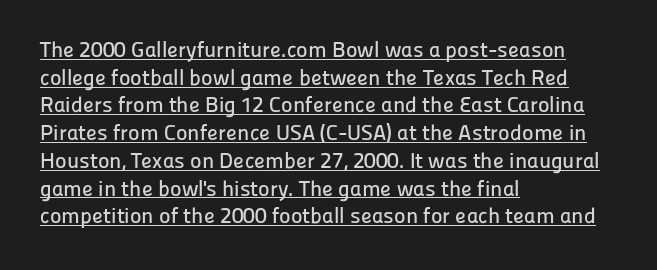
Decoration check: the copy is underlined. Where is the straight margin? On the left. Vertically, the passage feels balanced, rows spaced as you'd expect. Italic? Not at all — the glyphs are vertical. Look at the tracking — it's just the regular setting, nothing added.
